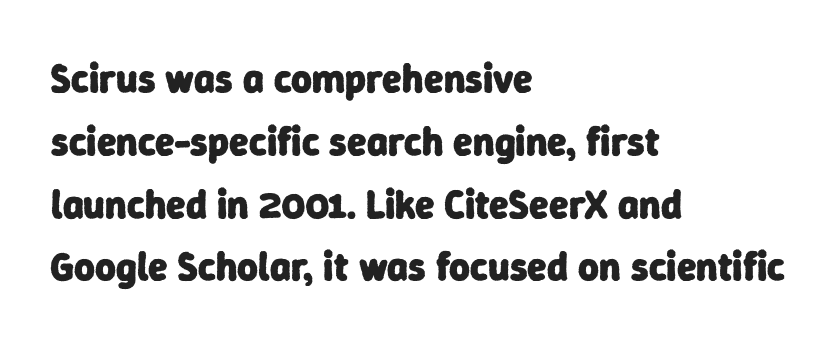
Honestly, there is no underline to notice here at all. You'd pick this weight for a headline — it's a proper bold. Check where the strokes stop: nothing finishes them off — pure sans. The letterforms sit shoulder to shoulder at normal distance.
